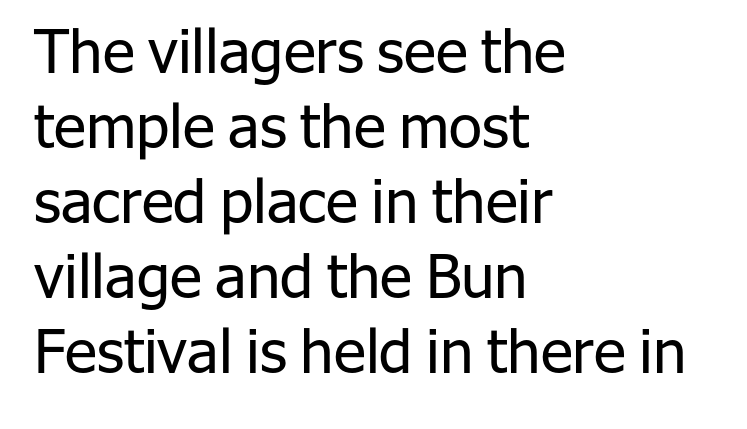
Q: Is the text bold? A: No.
Q: Is the text italic (slanted)? A: No, it is upright.
Q: Is the typeface a serif or a sans-serif typeface? A: Sans-serif.
Q: Is the text underlined? A: No.
Q: How is the paragraph aligned? A: Left-aligned.
Q: Is the spacing between letters normal or unusually wide? A: Normal.
Q: Is the spacing between lines tight, normal or loose? A: Normal.
Q: Width (condensed, normal, or wide)? A: Normal.
Q: Stroke contrast? A: Low.
Q: x-height? A: Medium.
Q: Monospaced? A: No.
